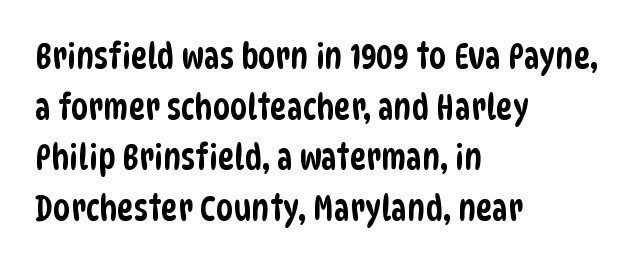
{"serif": "no", "width": "condensed", "stroke_contrast": "low", "x_height": "large", "monospaced": "no", "underline": "no", "align": "left", "line_spacing": "normal", "line_spacing_ratio": 1.45, "letter_spacing": "normal", "letter_spacing_em": 0.0, "glyph_px": 35}
